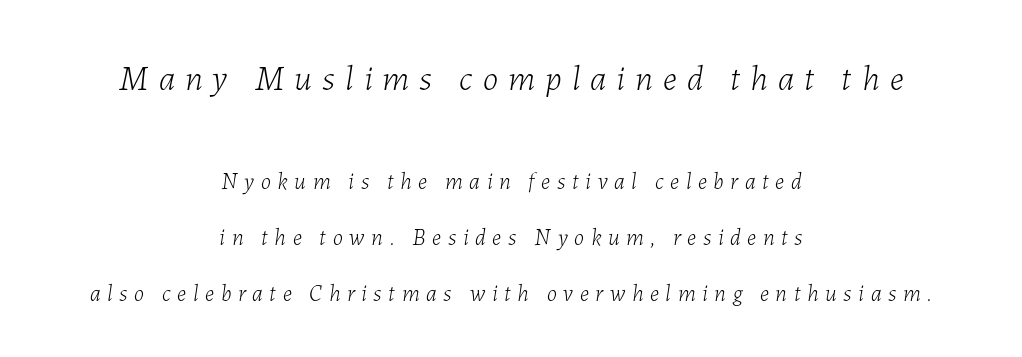
Q: Is the text bold? A: No.
Q: Is the text italic (slanted)? A: Yes, it leans right by about 7 degrees.
Q: Is the text underlined? A: No.
Q: How is the paragraph aligned? A: Centered.
Q: Is the spacing between letters normal or unusually wide? A: Unusually wide.
Q: Is the spacing between lines tight, normal or loose? A: Loose.
Q: Which block of text is set in a larger size, the first (top) or the second (bottom)? A: The first (top) one.
Q: Width (condensed, normal, or wide)? A: Normal.
Q: Stroke contrast? A: Low.
Q: x-height? A: Medium.
Q: Monospaced? A: No.
